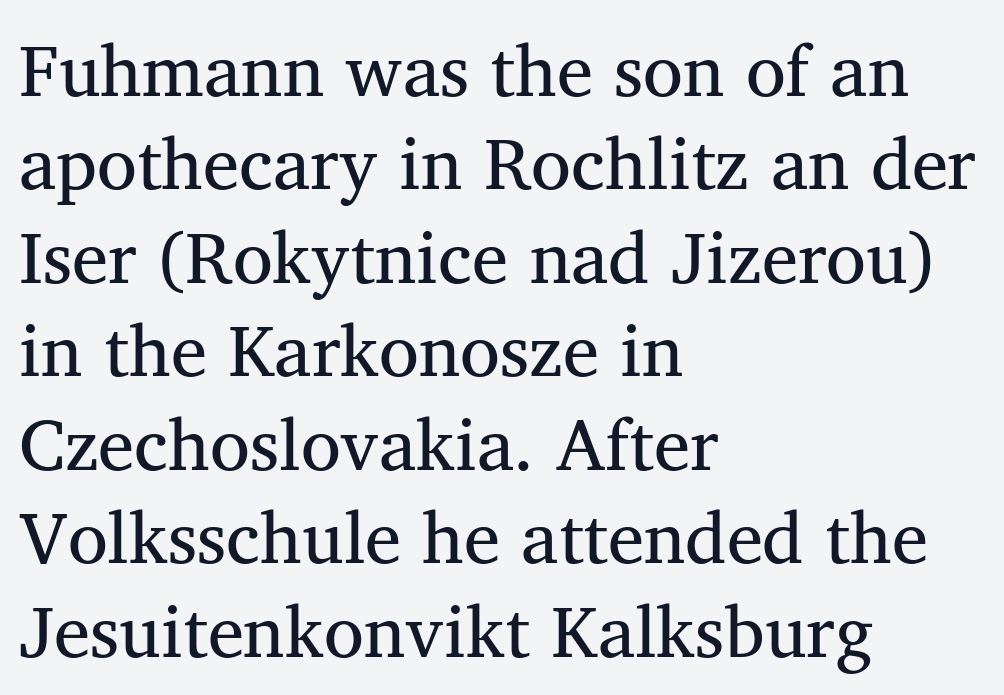
Typeset ragged right — the left edge is the straight one. Think of a printed novel: that variable character pitch is what you see here. Short note: letters normally spaced. Each stroke keeps to a modest, everyday thickness or less.
